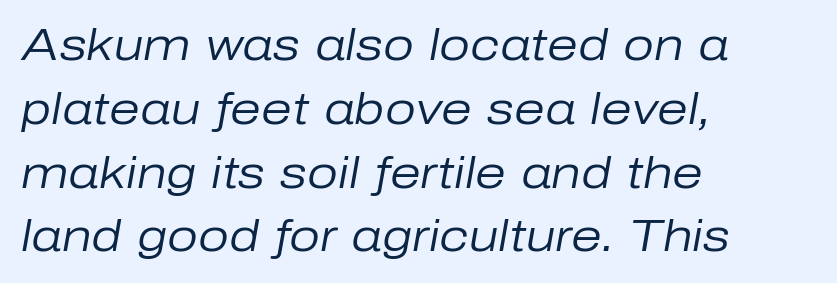
What stands out about the letter spacing? Nothing — it is the standard amount. In terms of posture, this sample is oblique. No heavy texture on the line: the type isn't bold. Notice how the passage keeps a crisp vertical edge on the left only. No word sits above an underline.
